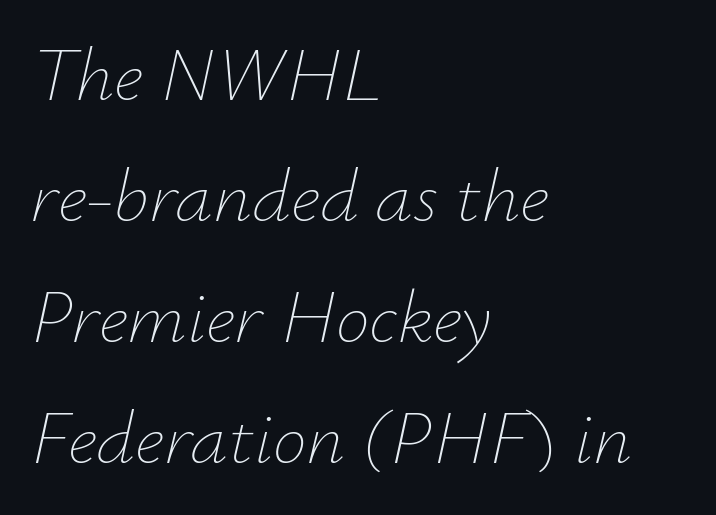
You can tell it's italic because the verticals aren't actually vertical. Compared with typical body copy, the letter spacing here is the same. Type without underlining. Heft: none added — not bold.
